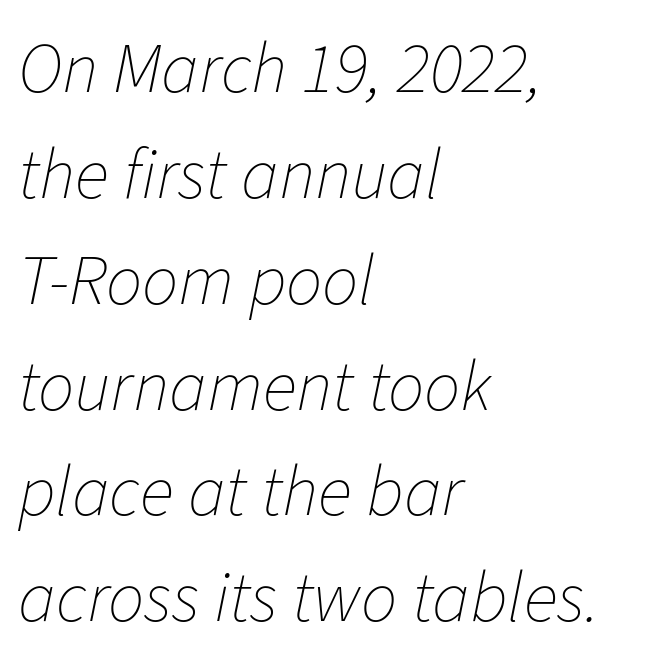
Teacher's note: observe the even left margin — that is flush-left alignment. Note the varied advance widths — an 'i' is clearly narrower than an 'm'. Students, observe: this is what conventionally led text looks like. Caption: standard tracking, unaltered. The specimen omits any rule beneath the text block's lines.
